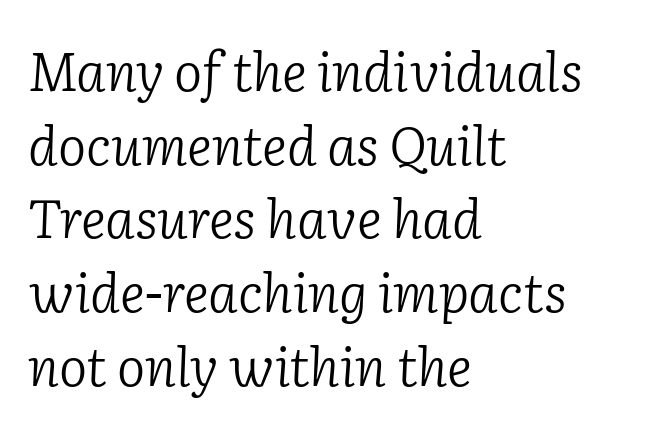
The image shows 53 px light serif type, italic (leaning right); set left-aligned, normal line spacing (1.39x), normal letter spacing, not underlined; low stroke contrast and a medium x-height.
